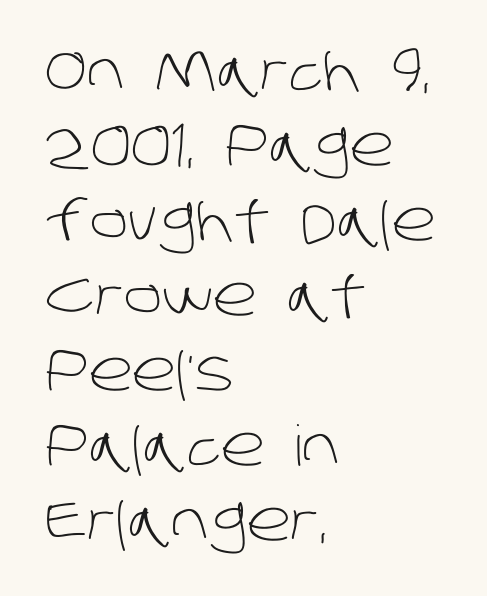
Teacher's note: observe the even left margin — that is flush-left alignment. Letters have the restrained weight of plain body copy at most. Lines of text with bare space underneath. There is no visible air inserted between adjacent glyphs.
